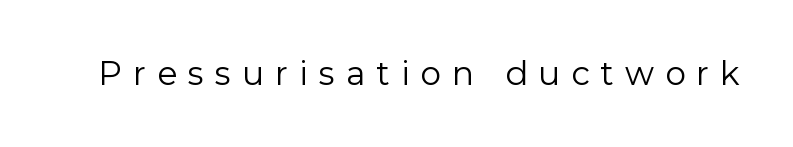
{"serif": "no", "italic": "no", "bold": "no", "weight": "regular", "width": "normal", "stroke_contrast": "low", "x_height": "medium", "monospaced": "no", "underline": "no", "letter_spacing": "wide", "letter_spacing_em": 0.33, "glyph_px": 33}
